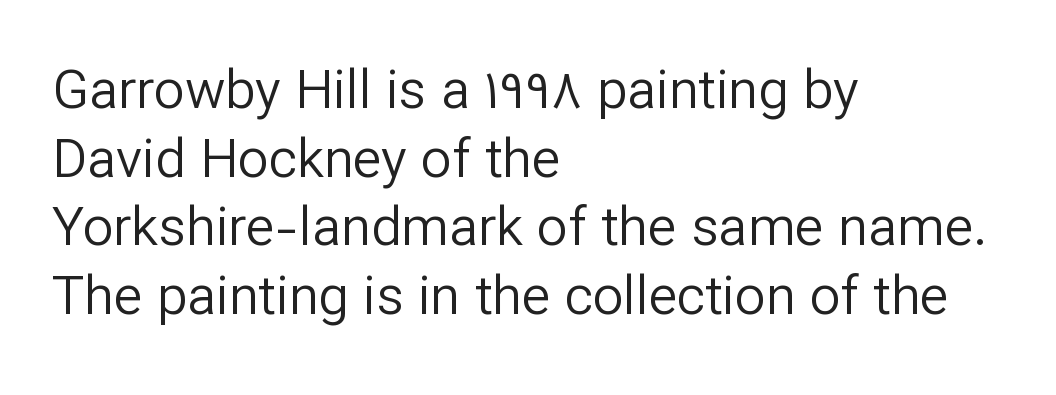
The image shows 54 px regular-weight sans-serif type, upright; set left-aligned, normal line spacing (1.27x), normal letter spacing, not underlined; low stroke contrast and a medium x-height.
